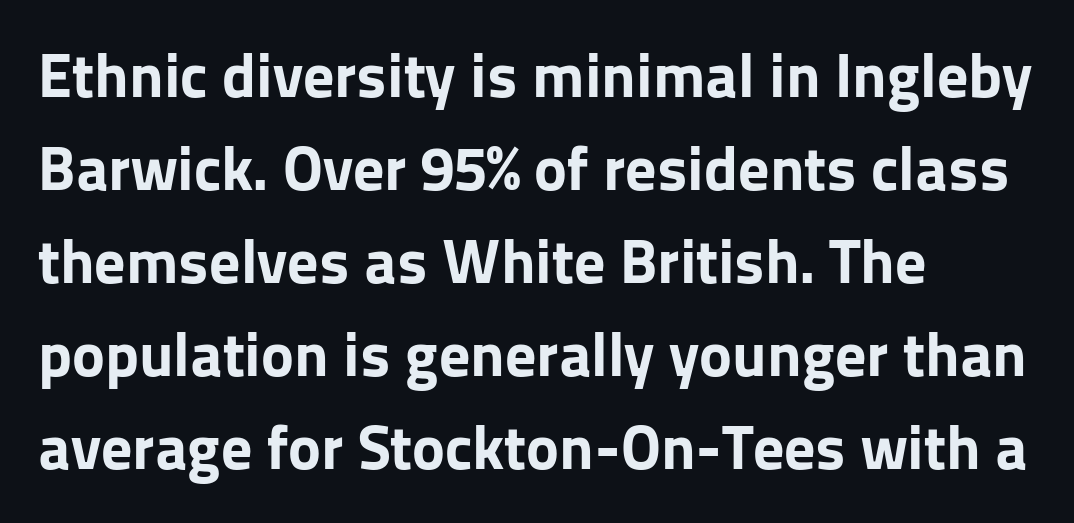
{"serif": "no", "italic": "no", "bold": "yes", "weight": "bold", "width": "normal", "stroke_contrast": "low", "x_height": "medium", "monospaced": "no", "underline": "no", "align": "left", "line_spacing": "normal", "line_spacing_ratio": 1.5, "letter_spacing": "normal", "letter_spacing_em": 0.0, "glyph_px": 62}
